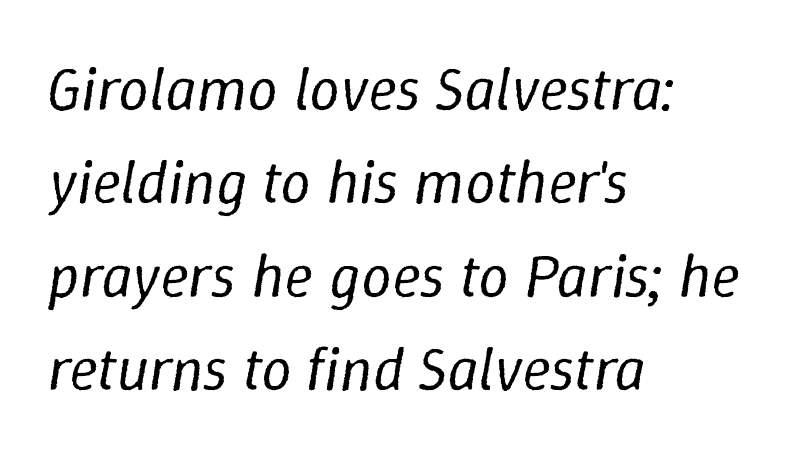
{"italic": "yes", "lean": "right", "slant_degrees": 9, "bold": "no", "weight": "regular", "width": "normal", "stroke_contrast": "low", "x_height": "medium", "monospaced": "no", "underline": "no", "align": "left", "line_spacing": "normal", "line_spacing_ratio": 1.53, "letter_spacing": "normal", "letter_spacing_em": 0.0, "glyph_px": 61}
